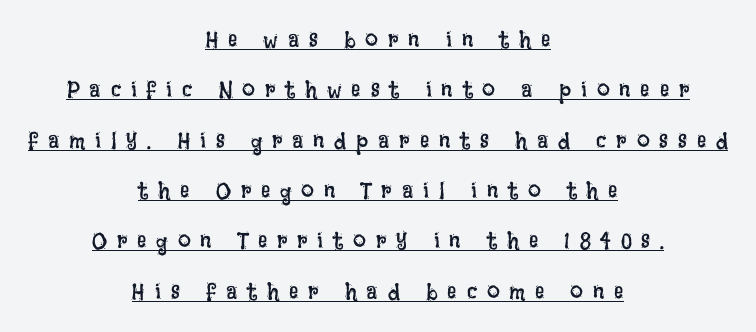
Does the copy run flush right? No — it is centered line by line. The rendering uses the underline text-decoration. Compared with typical paragraphs, the rows here are farther apart. Summary of weight: not heavy and not bold. If you drew a line through each stem, it would be perfectly vertical.
